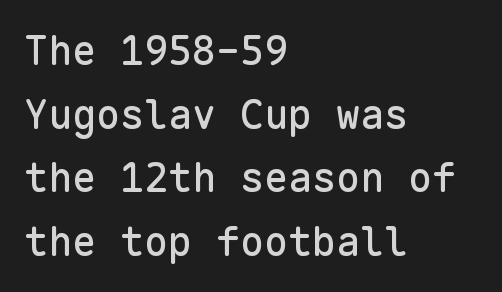
These lines were composed using upright roman letters. Leading: standard. The glyphs are unaccompanied by any horizontal stroke below them. The rendering anchors every line to the left-hand side. You could count columns in this text — the font is strictly monospaced. The designer went with a sans here, leaving each stem footless.
